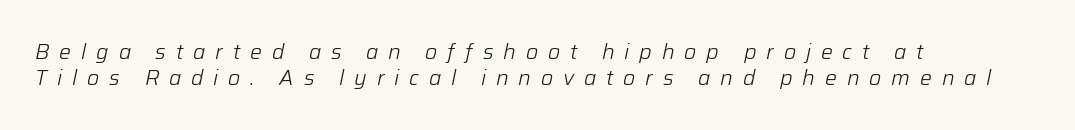
This rendering widens character spacing well past its baseline value. Casual observation: everything's shoved over to the left. Style check: oblique. Is the type heavy? It reads as light-to-regular instead. Words float on clear page, feet unadorned.
